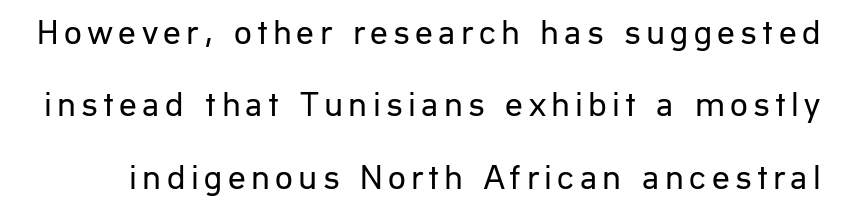
{"serif": "no", "italic": "no", "bold": "no", "weight": "regular", "width": "normal", "stroke_contrast": "low", "x_height": "medium", "monospaced": "no", "underline": "no", "line_spacing": "loose", "line_spacing_ratio": 2.07, "glyph_px": 35}
